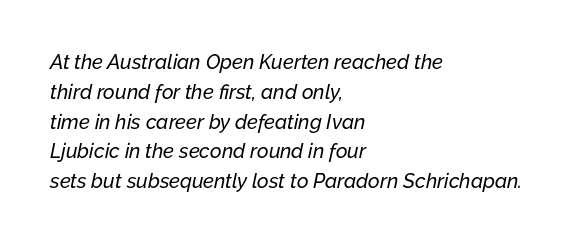
The image shows 20 px text type, italic (leaning right); set left-aligned, normal line spacing (1.49x), normal letter spacing, not underlined.
